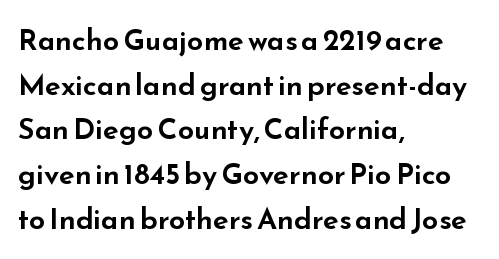
{"serif": "no", "italic": "no", "width": "wide", "stroke_contrast": "low", "x_height": "small", "monospaced": "no", "underline": "no", "align": "left", "line_spacing": "normal", "line_spacing_ratio": 1.54, "letter_spacing": "normal", "letter_spacing_em": 0.0, "glyph_px": 29}
